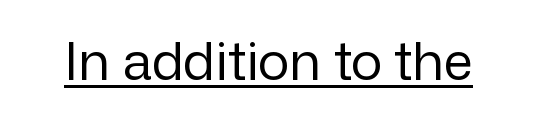
{"serif": "no", "italic": "no", "bold": "no", "weight": "regular", "width": "normal", "stroke_contrast": "low", "x_height": "medium", "monospaced": "no", "underline": "yes", "letter_spacing": "normal", "letter_spacing_em": 0.0, "glyph_px": 53}
